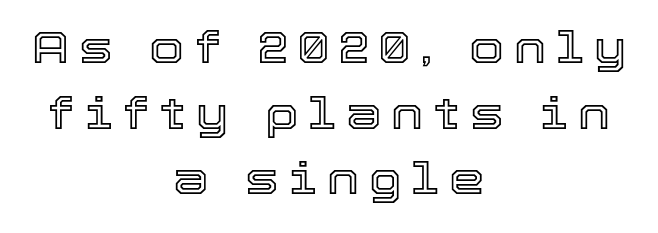
Q: Is the text italic (slanted)? A: No, it is upright.
Q: Is the text underlined? A: No.
Q: How is the paragraph aligned? A: Centered.
Q: Is the spacing between letters normal or unusually wide? A: Unusually wide.
Q: Is the spacing between lines tight, normal or loose? A: Normal.
Q: Width (condensed, normal, or wide)? A: Normal.
Q: x-height? A: Medium.
Q: Monospaced? A: No.
